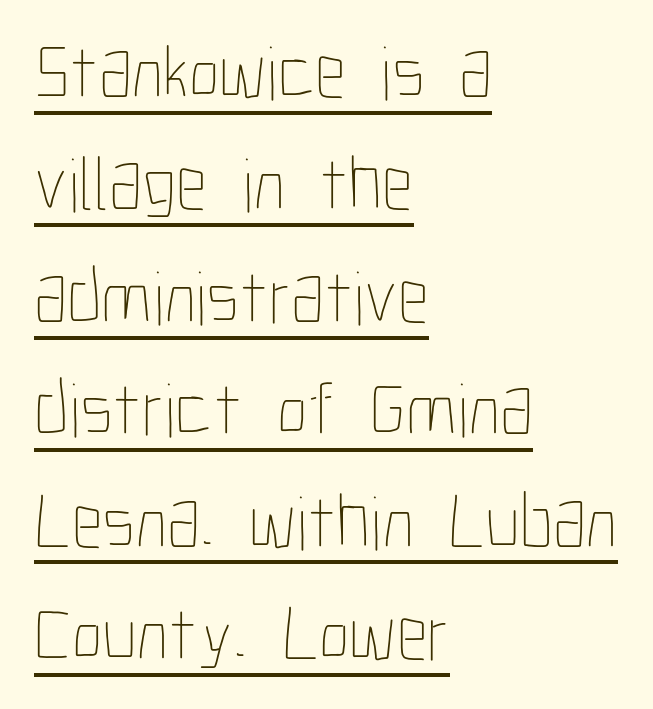
The image shows 77 px thin, condensed type, upright; set left-aligned, normal line spacing (1.46x), normal letter spacing, underlined; low stroke contrast and a medium x-height.
